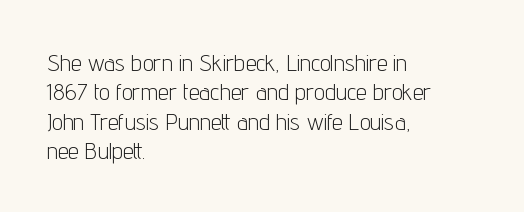
{"italic": "no", "bold": "no", "underline": "no", "align": "left", "line_spacing_ratio": 1.22, "letter_spacing": "normal", "letter_spacing_em": 0.0, "glyph_px": 24}
